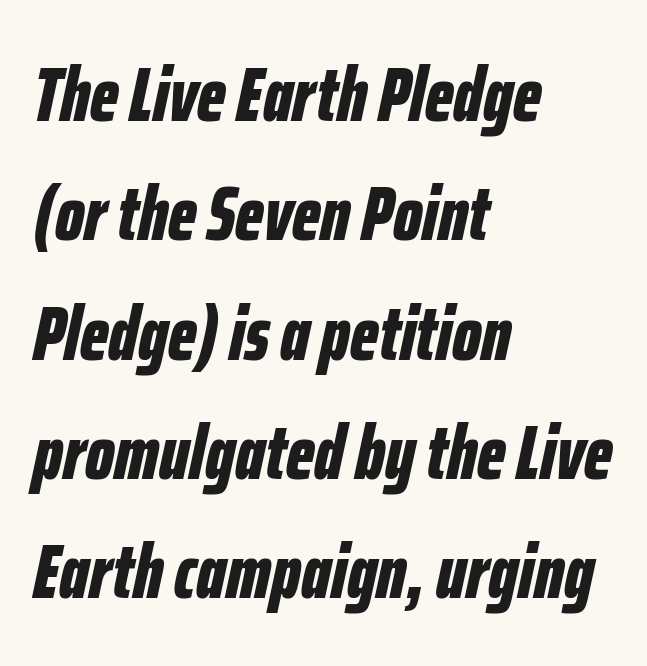
Does the lettering tilt? It does — this is italic. Standard letterfit; no display-style spreading of the glyphs. Plain, unruled lines of type. Looks like regular typesetting: each glyph gets only the width it needs. The characters look thick and weighty, a clear bold.
